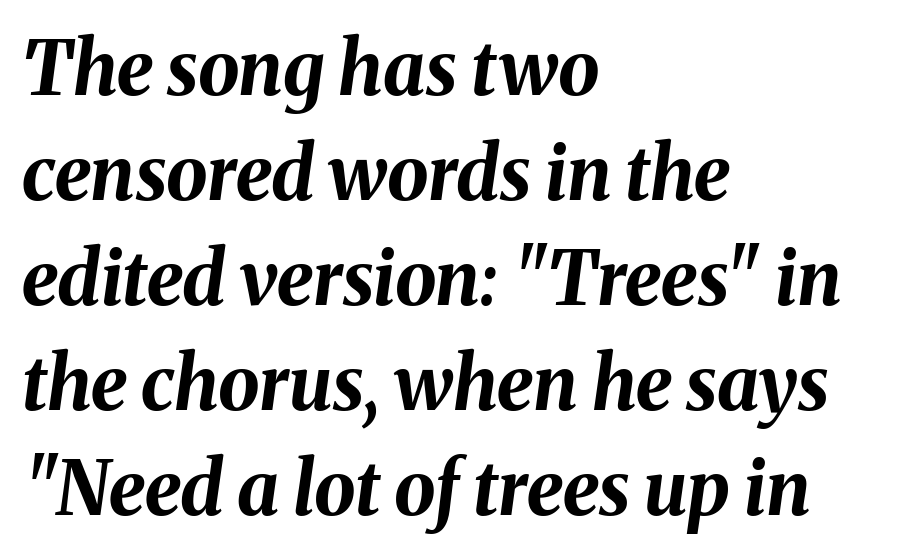
The image shows 74 px bold type, italic (leaning right); set left-aligned, normal line spacing (1.42x), normal letter spacing, not underlined; medium stroke contrast and a medium x-height.
